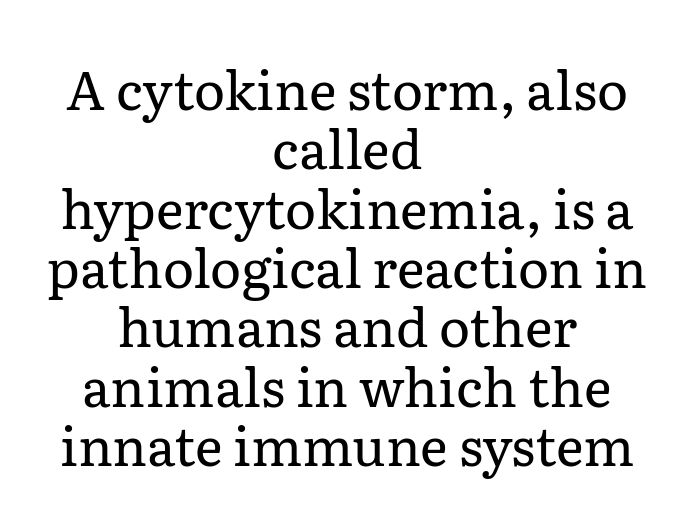
{"serif": "yes", "italic": "no", "bold": "no", "weight": "regular", "width": "normal", "stroke_contrast": "low", "x_height": "medium", "monospaced": "no", "underline": "no", "align": "center", "line_spacing": "tight", "line_spacing_ratio": 1.12, "letter_spacing": "normal", "letter_spacing_em": 0.0, "glyph_px": 53}
